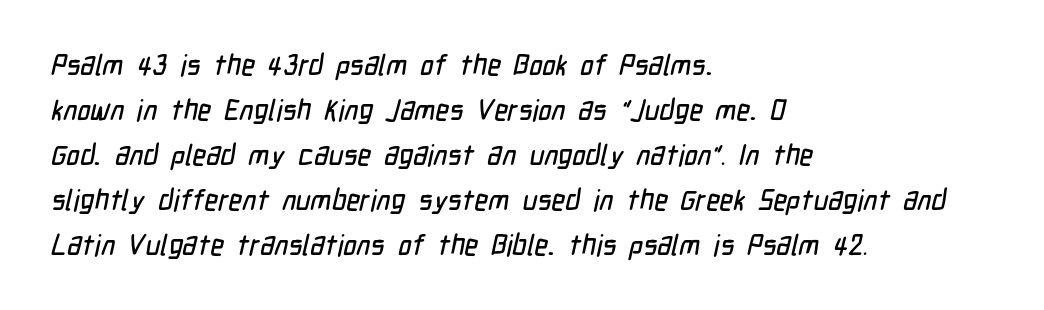
Q: Is the typeface a serif or a sans-serif typeface? A: Sans-serif.
Q: Is the text underlined? A: No.
Q: How is the paragraph aligned? A: Left-aligned.
Q: Is the spacing between letters normal or unusually wide? A: Normal.
Q: Is the spacing between lines tight, normal or loose? A: Normal.
Q: Width (condensed, normal, or wide)? A: Condensed.
Q: Stroke contrast? A: Low.
Q: x-height? A: Medium.
Q: Monospaced? A: No.
